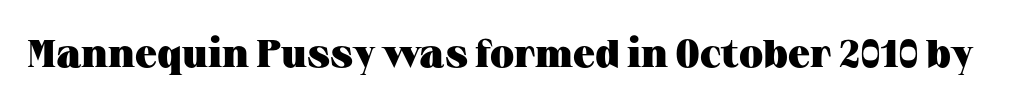
The image shows 39 px heavy, wide serif type, upright; set normal letter spacing, not underlined; medium stroke contrast and a medium x-height.
